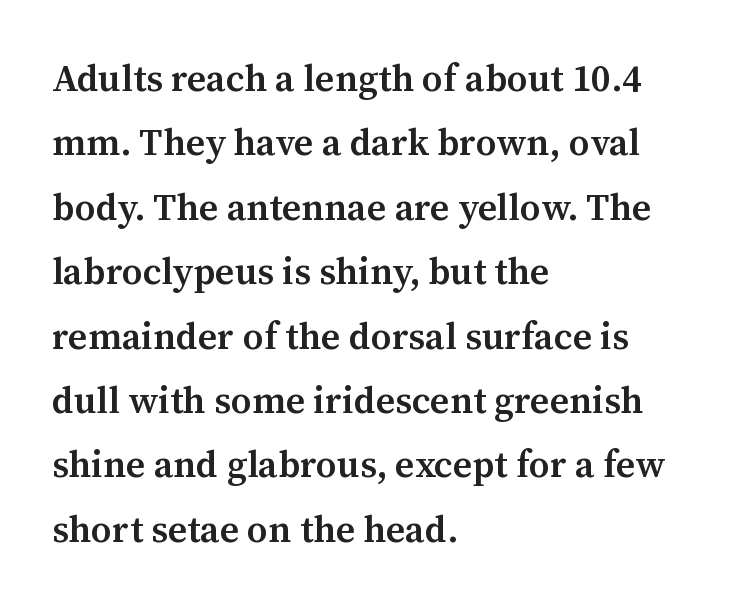
The image shows 37 px semibold serif type, upright; set left-aligned, line spacing 1.74x, normal letter spacing, not underlined; medium stroke contrast and a medium x-height.
